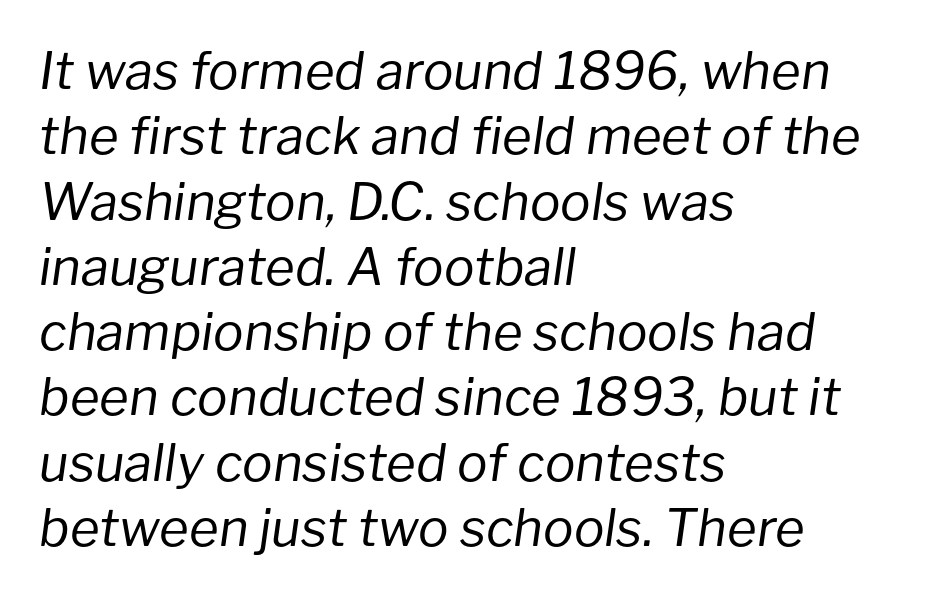
These lines are rendered in a variable-pitch font. You can tell it's italic because the verticals aren't actually vertical. Each line starts at the same left margin while the right side varies. The rendering uses a moderate line-height, typical for paragraphs. Descenders hang freely into open space. Caption: face not bold, strokes unweighted.
